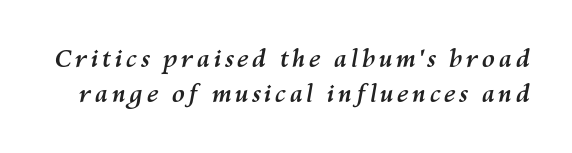
{"italic": "yes", "lean": "right", "slant_degrees": 10, "bold": "yes", "underline": "no", "line_spacing": "normal", "line_spacing_ratio": 1.47, "glyph_px": 24}
